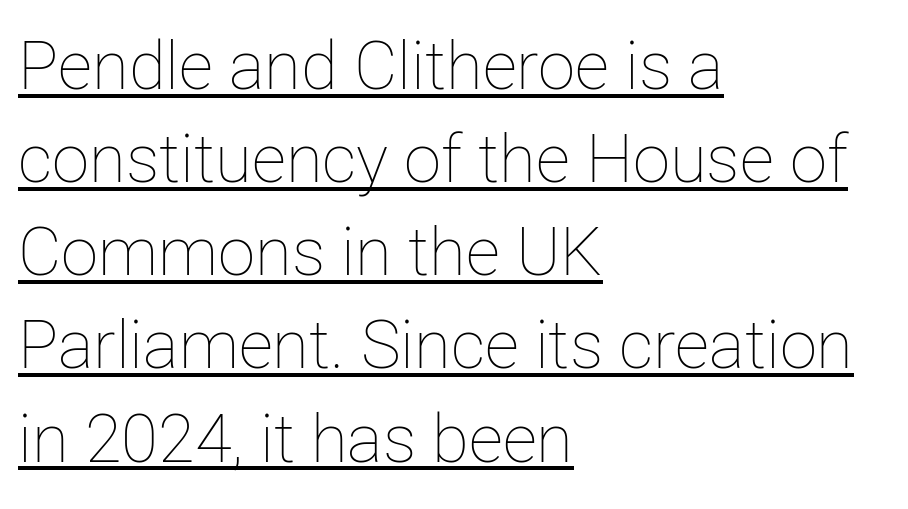
Varying glyph widths throughout — classic text-font behaviour. Horizontal bands of white between lines are of average thickness. There is no visible air inserted between adjacent glyphs. In CSS terms this would be text-align: left. The passage shown is not bold in any degree.
